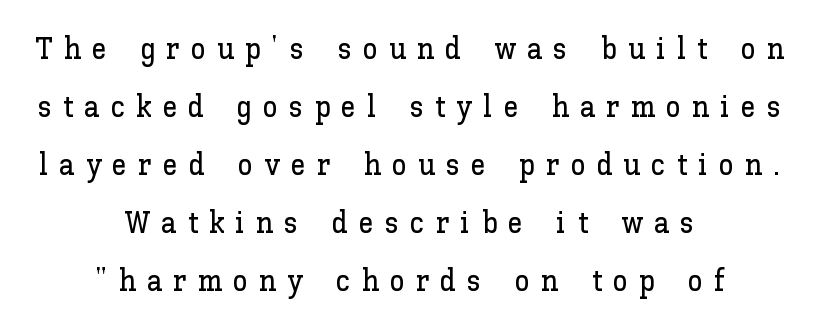
{"italic": "no", "width": "normal", "stroke_contrast": "low", "x_height": "medium", "monospaced": "no", "underline": "no", "align": "center", "line_spacing": "loose", "line_spacing_ratio": 1.93, "letter_spacing": "wide", "letter_spacing_em": 0.37, "glyph_px": 30}
